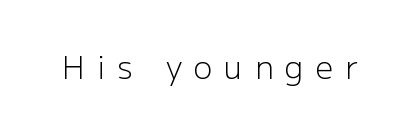
{"serif": "no", "italic": "no", "bold": "no", "weight": "light", "width": "normal", "stroke_contrast": "low", "x_height": "medium", "monospaced": "no", "underline": "no", "letter_spacing": "wide", "letter_spacing_em": 0.39, "glyph_px": 31}
